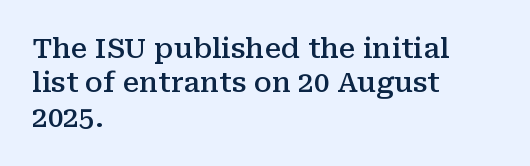
Q: Is the text bold? A: Semi-bold.
Q: Is the text italic (slanted)? A: No, it is upright.
Q: Is the typeface a serif or a sans-serif typeface? A: Serif.
Q: Is the text underlined? A: No.
Q: How is the paragraph aligned? A: Left-aligned.
Q: Is the spacing between letters normal or unusually wide? A: Normal.
Q: Width (condensed, normal, or wide)? A: Normal.
Q: Stroke contrast? A: Medium.
Q: x-height? A: Medium.
Q: Monospaced? A: No.
